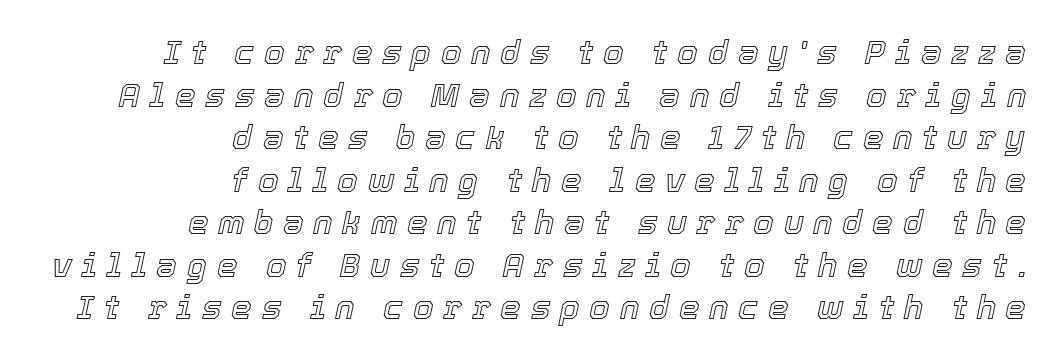
Q: Is the text italic (slanted)? A: Yes, it leans right by about 12 degrees.
Q: Is the text underlined? A: No.
Q: How is the paragraph aligned? A: Right-aligned.
Q: Is the spacing between letters normal or unusually wide? A: Unusually wide.
Q: Is the spacing between lines tight, normal or loose? A: Normal.
Q: Width (condensed, normal, or wide)? A: Normal.
Q: x-height? A: Medium.
Q: Monospaced? A: No.
